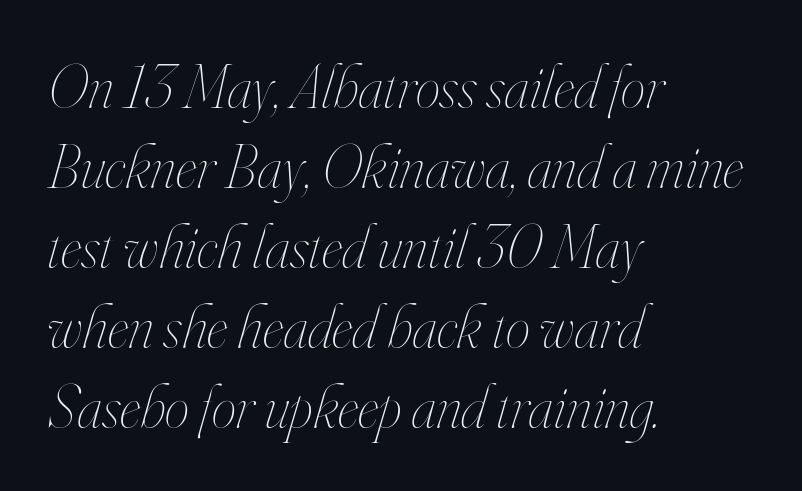
Q: Is the text bold? A: No.
Q: Is the text italic (slanted)? A: Yes, it leans right by about 16 degrees.
Q: Is the text underlined? A: No.
Q: How is the paragraph aligned? A: Left-aligned.
Q: Is the spacing between letters normal or unusually wide? A: Normal.
Q: Is the spacing between lines tight, normal or loose? A: Normal.
Q: Width (condensed, normal, or wide)? A: Condensed.
Q: Stroke contrast? A: High.
Q: x-height? A: Small.
Q: Monospaced? A: No.
